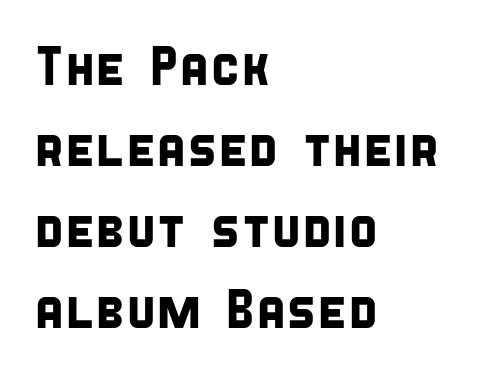
Q: Is the typeface a serif or a sans-serif typeface? A: Sans-serif.
Q: Is the text underlined? A: No.
Q: How is the paragraph aligned? A: Left-aligned.
Q: Is the spacing between letters normal or unusually wide? A: Normal.
Q: Is the spacing between lines tight, normal or loose? A: Normal.
Q: Width (condensed, normal, or wide)? A: Condensed.
Q: Stroke contrast? A: Low.
Q: x-height? A: Large.
Q: Monospaced? A: No.
